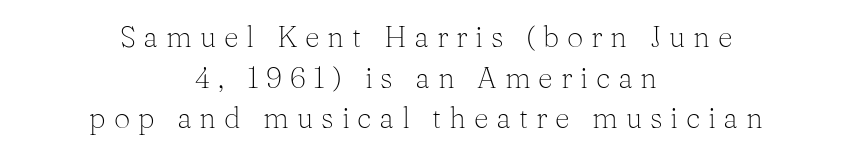
Q: Is the text bold? A: No.
Q: Is the text italic (slanted)? A: No, it is upright.
Q: Is the typeface a serif or a sans-serif typeface? A: Serif.
Q: Is the text underlined? A: No.
Q: How is the paragraph aligned? A: Centered.
Q: Is the spacing between letters normal or unusually wide? A: Unusually wide.
Q: Is the spacing between lines tight, normal or loose? A: Normal.
Q: Width (condensed, normal, or wide)? A: Normal.
Q: Stroke contrast? A: Medium.
Q: x-height? A: Medium.
Q: Monospaced? A: No.
